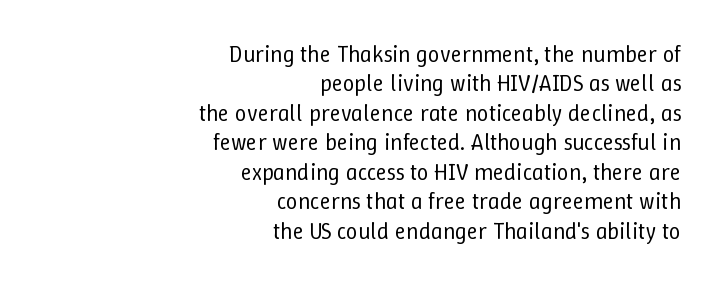
The image shows 23 px text type, upright; set right-aligned, normal line spacing (1.28x), normal letter spacing, not underlined.
